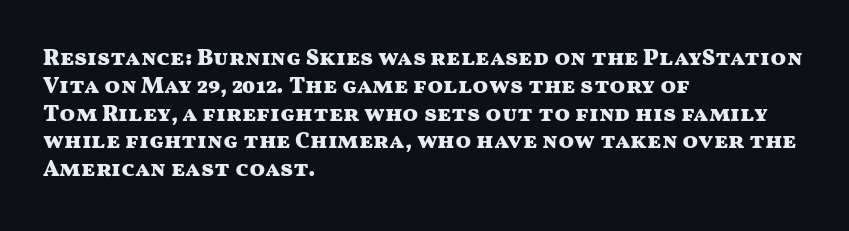
Q: Is the text bold? A: Yes.
Q: Is the text italic (slanted)? A: No, it is upright.
Q: Is the text underlined? A: No.
Q: How is the paragraph aligned? A: Left-aligned.
Q: Is the spacing between letters normal or unusually wide? A: Normal.
